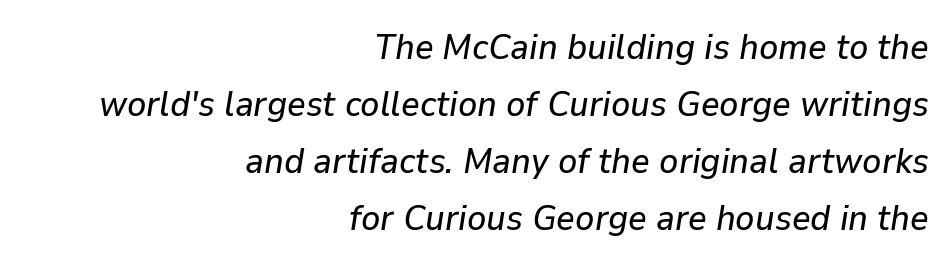
These lines stack with their right ends in a neat column. Unmarked baselines from the first word to the last. Words appear dense and cohesive because spacing is normal. Posture: slanted. Vertical spacing — default.
